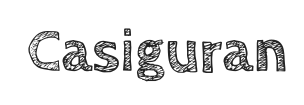
{"italic": "no", "width": "normal", "x_height": "large", "monospaced": "no", "underline": "no", "letter_spacing": "normal", "letter_spacing_em": 0.0, "glyph_px": 61}
